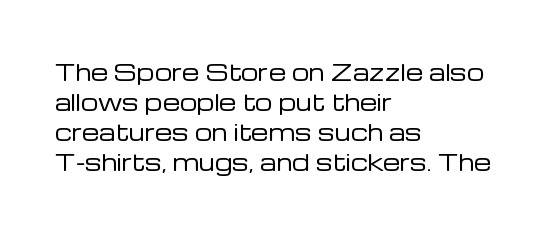
{"italic": "no", "bold": "no", "underline": "no", "align": "left", "line_spacing": "normal", "line_spacing_ratio": 1.36, "letter_spacing": "normal", "letter_spacing_em": 0.0, "glyph_px": 22}
